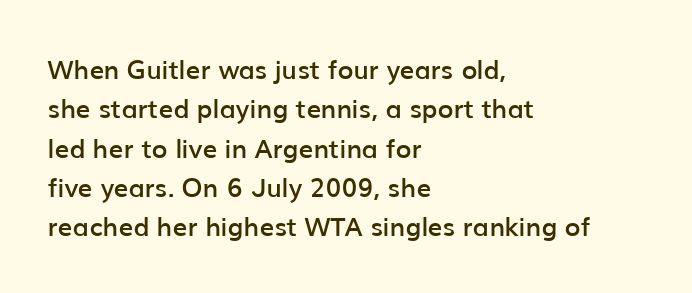
{"italic": "no", "bold": "semi", "underline": "no", "align": "left", "line_spacing": "normal", "line_spacing_ratio": 1.51, "letter_spacing": "normal", "letter_spacing_em": 0.0, "glyph_px": 26}
